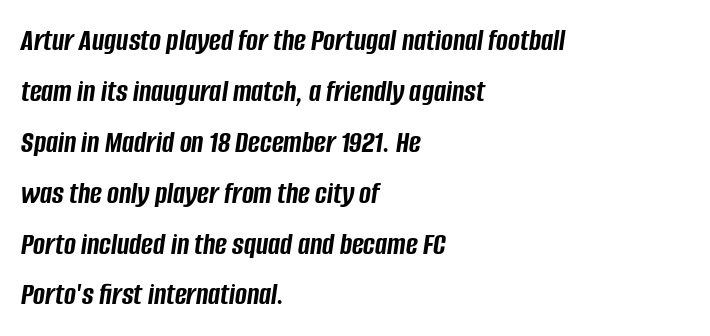
Q: Is the text bold? A: Yes.
Q: Is the text italic (slanted)? A: Yes, it leans right by about 8 degrees.
Q: Is the text underlined? A: No.
Q: How is the paragraph aligned? A: Left-aligned.
Q: Is the spacing between letters normal or unusually wide? A: Normal.
Q: Is the spacing between lines tight, normal or loose? A: Normal.
Q: Width (condensed, normal, or wide)? A: Condensed.
Q: Stroke contrast? A: Low.
Q: x-height? A: Large.
Q: Monospaced? A: No.
